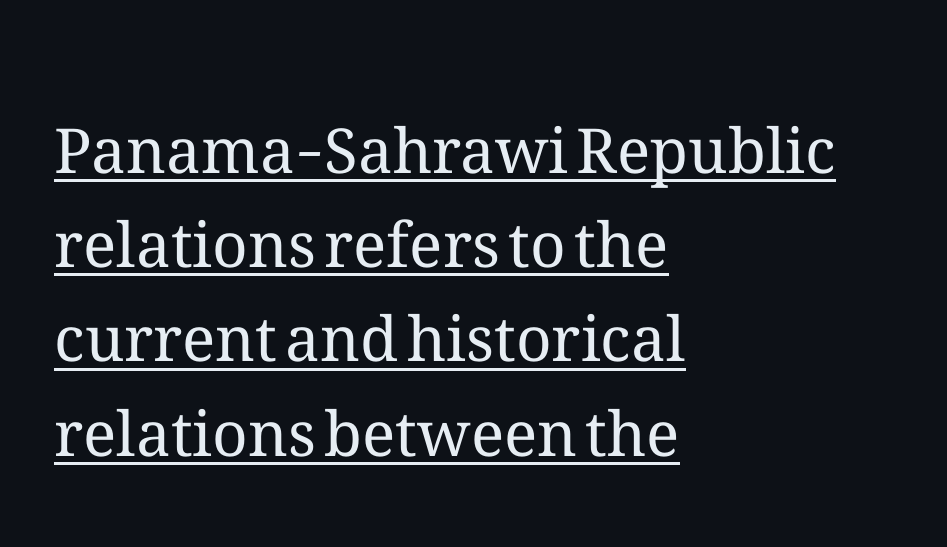
{"italic": "no", "bold": "no", "weight": "regular", "width": "normal", "stroke_contrast": "medium", "x_height": "medium", "monospaced": "no", "underline": "yes", "align": "left", "line_spacing": "normal", "line_spacing_ratio": 1.52, "letter_spacing": "normal", "letter_spacing_em": 0.0, "glyph_px": 62}
